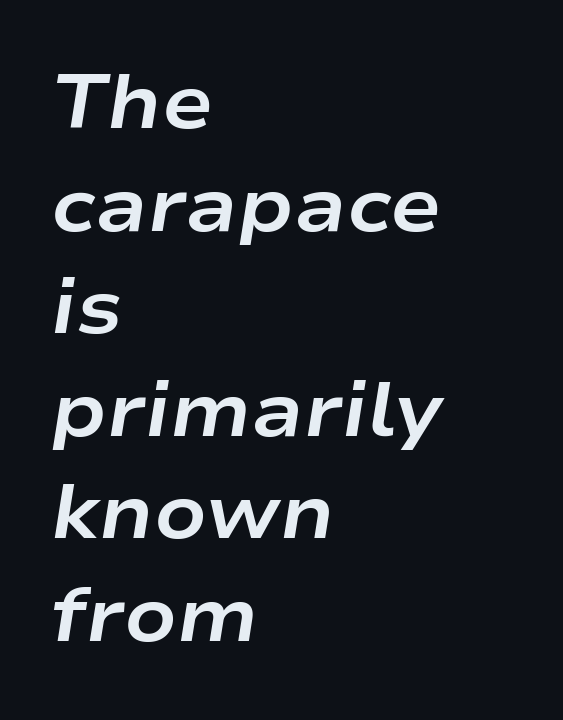
The image shows 76 px bold, wide type, italic (leaning right); set left-aligned, normal line spacing (1.35x), normal letter spacing, not underlined; low stroke contrast and a medium x-height.
